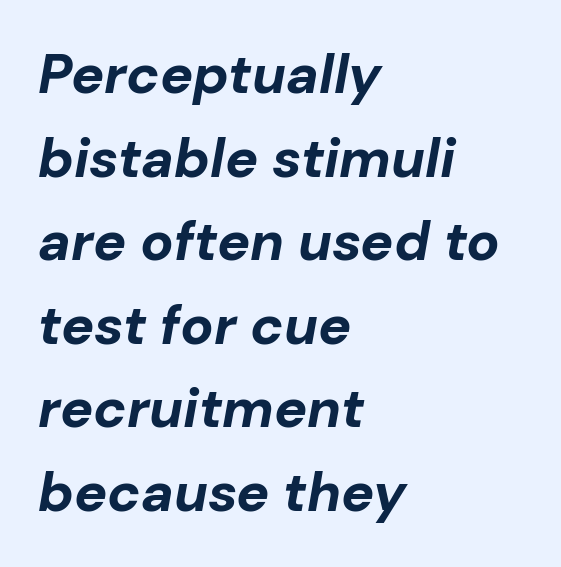
{"italic": "yes", "lean": "right", "slant_degrees": 10, "bold": "yes", "weight": "bold", "width": "normal", "stroke_contrast": "low", "x_height": "medium", "monospaced": "no", "underline": "no", "align": "left", "line_spacing": "normal", "line_spacing_ratio": 1.52, "letter_spacing": "normal", "letter_spacing_em": 0.0, "glyph_px": 55}
